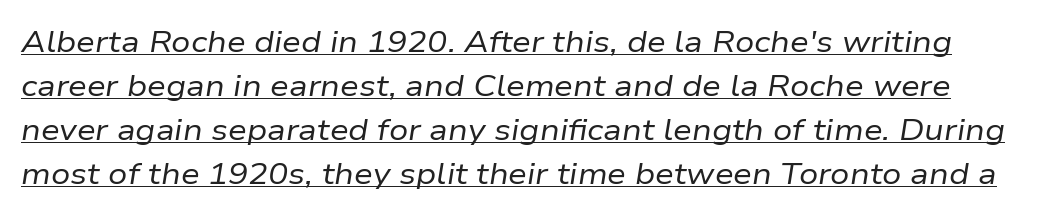
{"italic": "yes", "lean": "right", "slant_degrees": 9, "bold": "no", "weight": "regular", "width": "normal", "stroke_contrast": "low", "x_height": "medium", "monospaced": "no", "underline": "yes", "line_spacing": "normal", "line_spacing_ratio": 1.47, "letter_spacing": "normal", "letter_spacing_em": 0.0, "glyph_px": 30}
